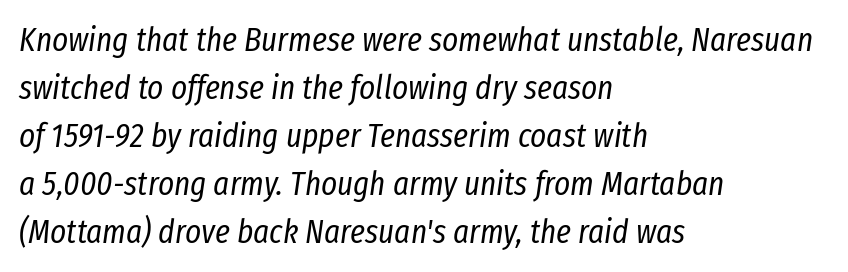
The cut favours lightness, reaching ordinary text weight at its darkest. The gaps between neighbouring characters are ordinary and unremarkable. How would I describe the line gaps? Plain and ordinary. Left-aligned paragraph, ragged on the right. Emphasis-style slanted type is in use.
